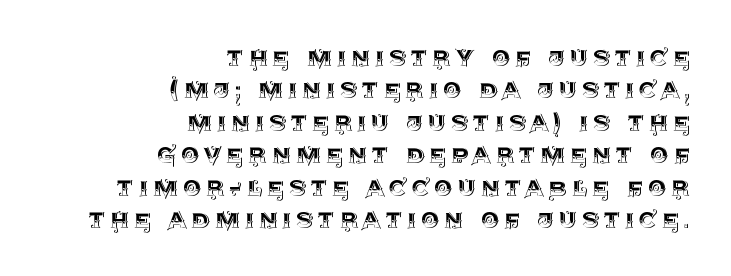
Leading is clearly below the norm, producing a dense column. Posture: vertical. Spacing verdict: proportional, widths tailored to each character. Reading down the block, your eye finds every line finishing at a fixed right position. The space beneath each line is pristine and unruled.
